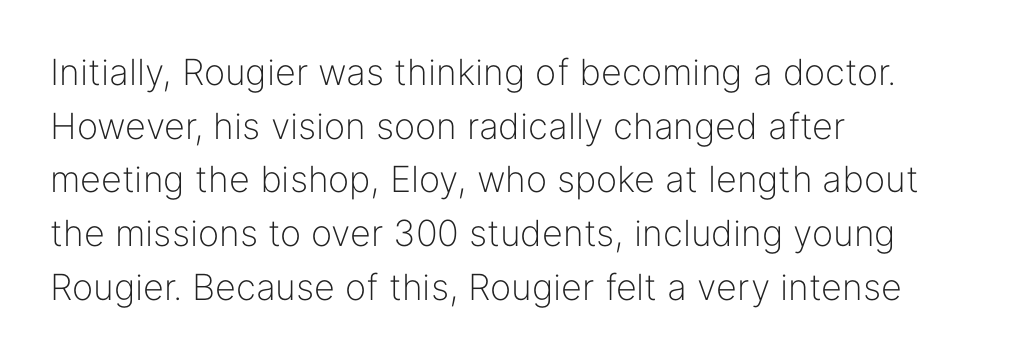
The image shows 36 px light sans-serif type, upright; set left-aligned, normal line spacing (1.49x), normal letter spacing, not underlined; low stroke contrast and a medium x-height.
